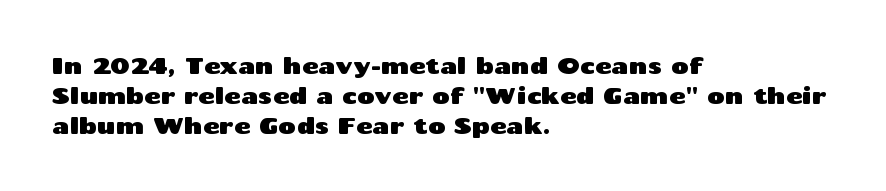
Q: Is the text italic (slanted)? A: No, it is upright.
Q: Is the text underlined? A: No.
Q: How is the paragraph aligned? A: Left-aligned.
Q: Is the spacing between letters normal or unusually wide? A: Normal.
Q: Is the spacing between lines tight, normal or loose? A: Normal.
